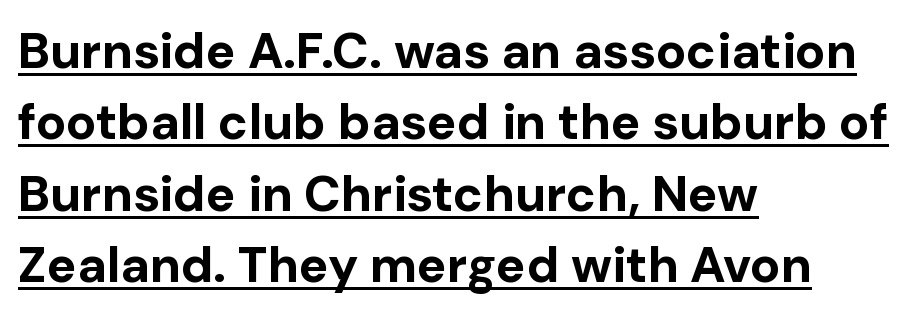
The image shows 50 px bold sans-serif type, upright; set left-aligned, normal line spacing (1.43x), normal letter spacing, underlined; low stroke contrast and a medium x-height.
